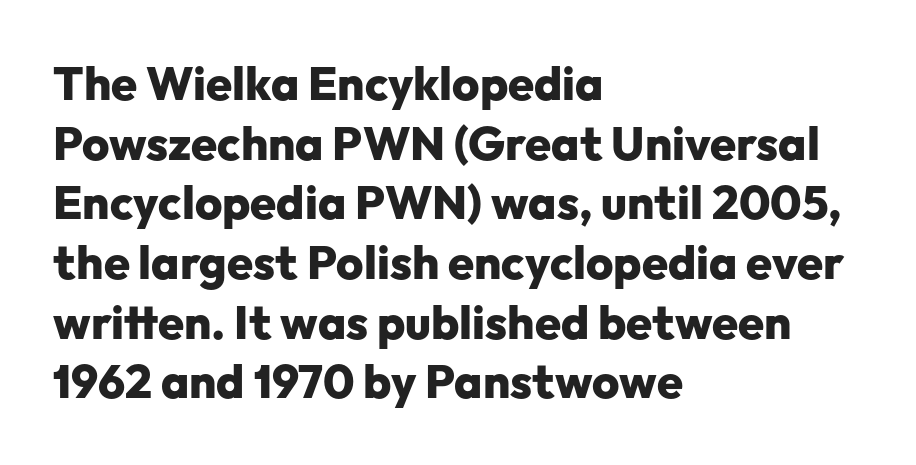
Q: Is the text bold? A: Yes.
Q: Is the text italic (slanted)? A: No, it is upright.
Q: Is the typeface a serif or a sans-serif typeface? A: Sans-serif.
Q: Is the text underlined? A: No.
Q: How is the paragraph aligned? A: Left-aligned.
Q: Is the spacing between letters normal or unusually wide? A: Normal.
Q: Is the spacing between lines tight, normal or loose? A: Normal.
Q: Width (condensed, normal, or wide)? A: Normal.
Q: Stroke contrast? A: Low.
Q: x-height? A: Medium.
Q: Monospaced? A: No.
